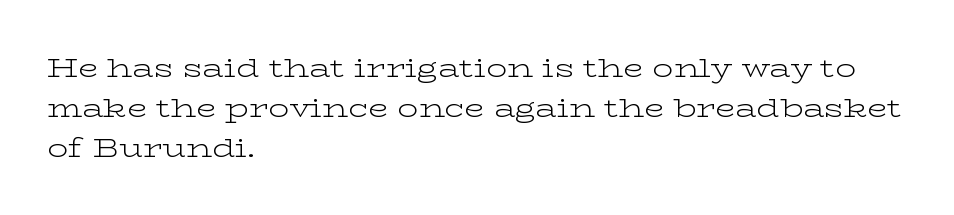
{"italic": "no", "bold": "no", "underline": "no", "align": "left", "line_spacing": "normal", "line_spacing_ratio": 1.53, "letter_spacing": "normal", "letter_spacing_em": 0.0, "glyph_px": 26}
